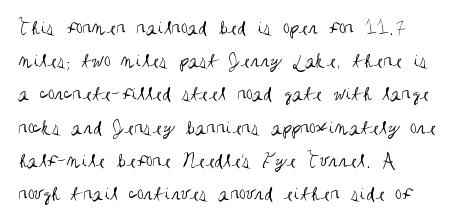
{"bold": "no", "underline": "no", "line_spacing": "normal", "line_spacing_ratio": 1.58, "letter_spacing": "normal", "letter_spacing_em": 0.0, "glyph_px": 21}
